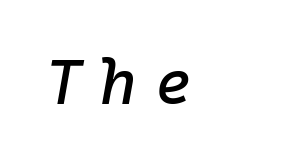
Here the designer chose a console-style face with uniform glyph widths. This rendering widens character spacing well past its baseline value. Italic: yes, the glyphs are oblique. Rule under the text: the space is simply empty.
